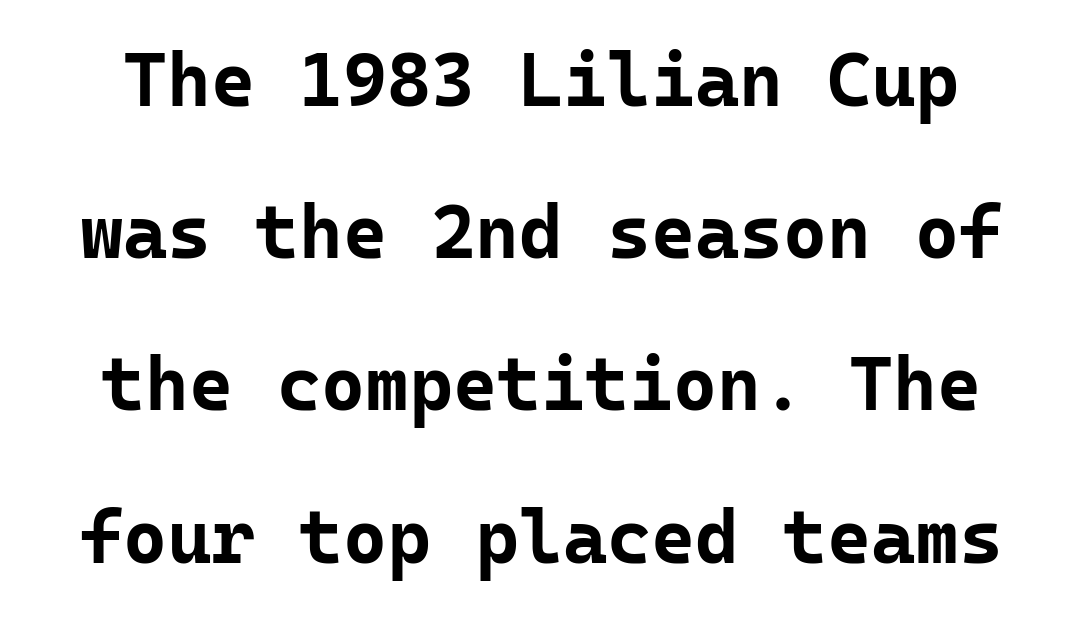
The image shows 75 px bold sans-serif type, upright, monospaced; set loose line spacing (2.03x), normal letter spacing, not underlined; low stroke contrast and a medium x-height.
